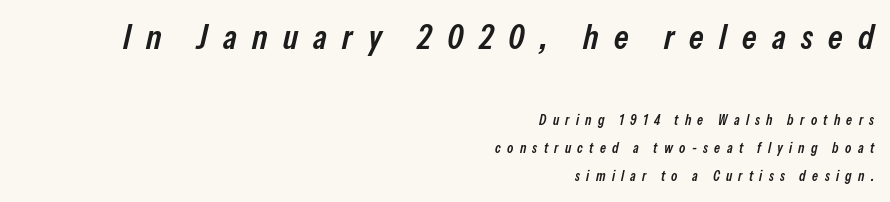
The image shows 34 px semibold, condensed type, italic (leaning right); set right-aligned, loose line spacing (2.0x), unusually wide letter spacing (+0.45 em), not underlined; the first (top) block is 2.43x larger; low stroke contrast and a medium x-height.
